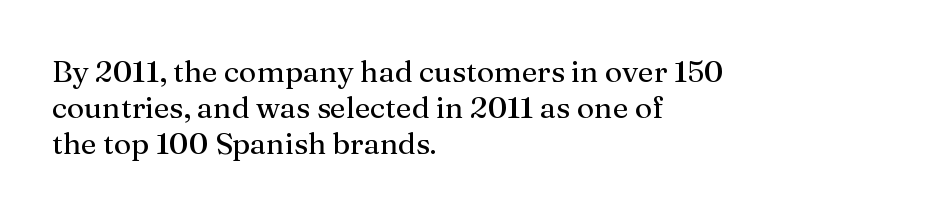
The image shows 30 px regular-weight serif type, upright; set left-aligned, line spacing 1.2x, normal letter spacing, not underlined; medium stroke contrast and a medium x-height.
